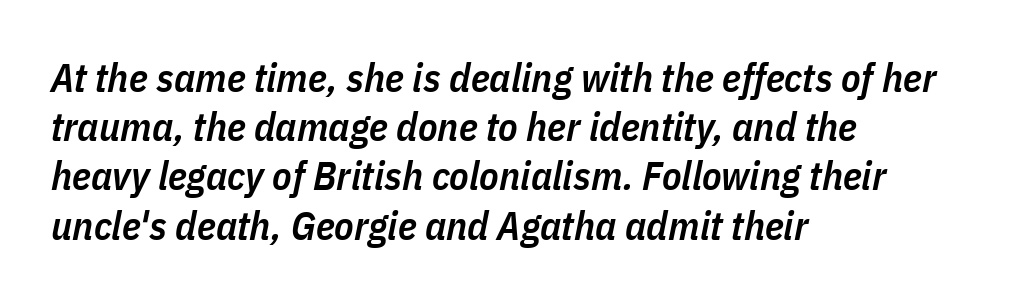
Q: Is the text bold? A: Semi-bold.
Q: Is the text italic (slanted)? A: Yes, it leans right by about 11 degrees.
Q: Is the text underlined? A: No.
Q: How is the paragraph aligned? A: Left-aligned.
Q: Is the spacing between letters normal or unusually wide? A: Normal.
Q: Width (condensed, normal, or wide)? A: Condensed.
Q: Stroke contrast? A: Low.
Q: x-height? A: Medium.
Q: Monospaced? A: No.
